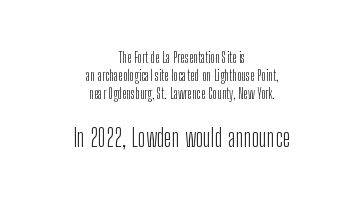
The image shows 24 px text type, upright; set centered, normal line spacing (1.3x), normal letter spacing, not underlined; the second (bottom) block is 1.71x larger.
